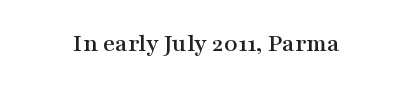
Each row of text sits above clean, open space. Visually the block forms a symmetrical silhouette, jagged on both flanks. The axis of the letterforms is exactly vertical. The gaps between neighbouring characters are ordinary and unremarkable.
